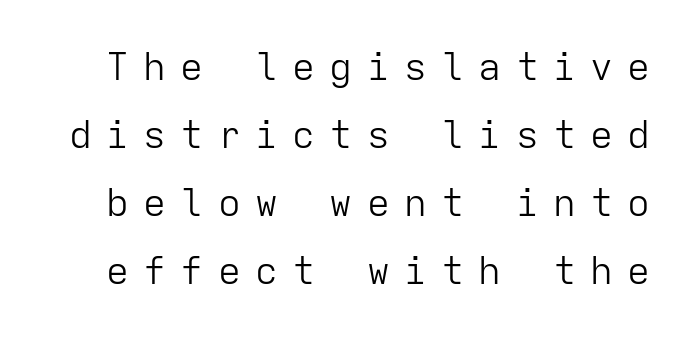
{"serif": "no", "italic": "no", "bold": "no", "weight": "light", "width": "normal", "stroke_contrast": "low", "x_height": "medium", "monospaced": "yes", "underline": "no", "line_spacing_ratio": 1.79, "letter_spacing": "wide", "letter_spacing_em": 0.38, "glyph_px": 38}
